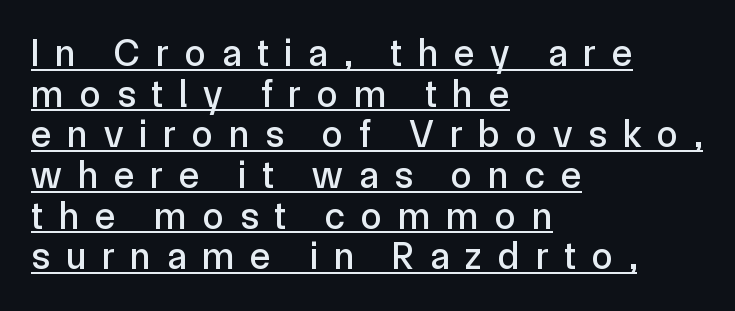
The image shows 38 px sans-serif type, upright; set left-aligned, tight line spacing (1.07x), unusually wide letter spacing (+0.42 em), underlined; a medium x-height.
